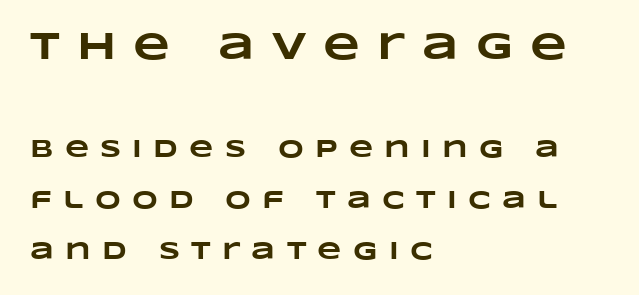
Does the bottom block carry the larger type? No, the top block does. The face used here is proportionally spaced, like ordinary book or web type. Pretty heavy lettering here — definitely bold. The strip under each line holds only bare page. The rendering inserts visible extra space after every character.
